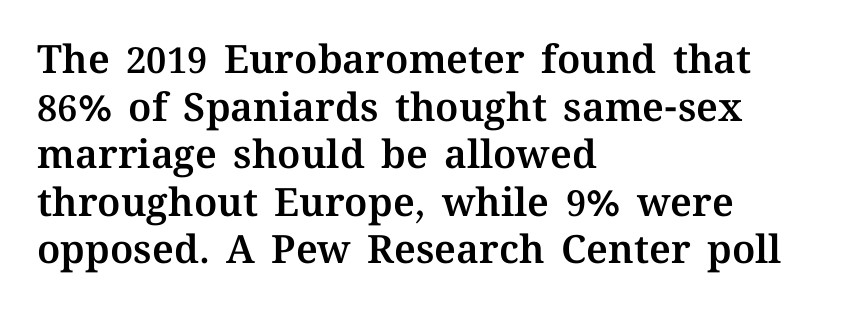
The image shows 39 px text type, upright; set left-aligned, line spacing 1.22x, normal letter spacing, not underlined; medium stroke contrast and a medium x-height.
